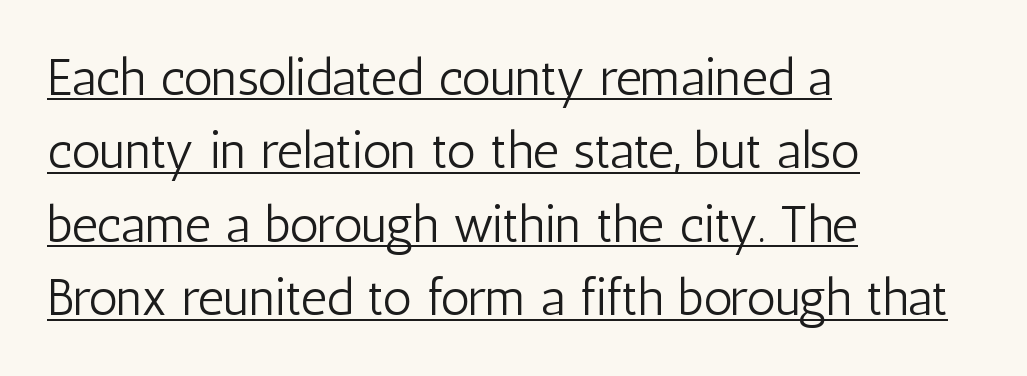
Compared with typical paragraphs, the rows here are spaced about the same. Character widths vary here, with narrow letters taking less room than wide ones. Vertical stems look standard width or narrower in stroke. Classification — sans serif. Nope, not italic — everything's standing straight. The rag falls on the right side of this text block.
